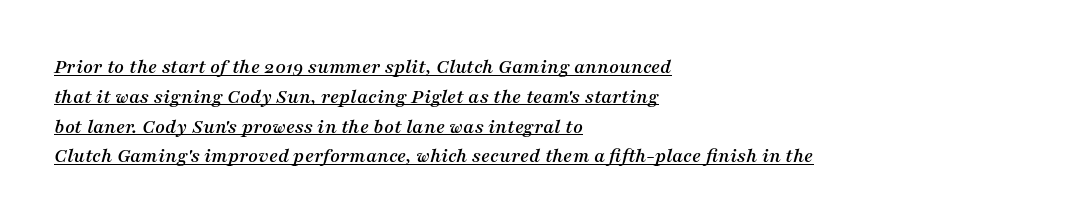
The lines in this sample share a left origin and differ only in where they stop. Italic? Definitely — the glyphs are oblique. In terms of leading, this rendering sits right in the middle. The rendering keeps characters at their native spacing. Students, observe the line beneath the letters — that is underlining.
